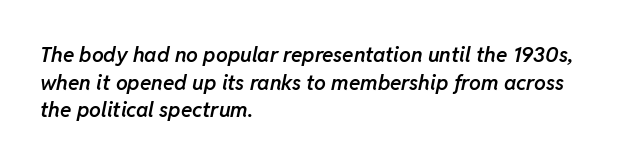
{"italic": "yes", "lean": "right", "slant_degrees": 11, "bold": "semi", "underline": "no", "align": "left", "line_spacing": "normal", "line_spacing_ratio": 1.31, "letter_spacing": "normal", "letter_spacing_em": 0.0, "glyph_px": 21}
